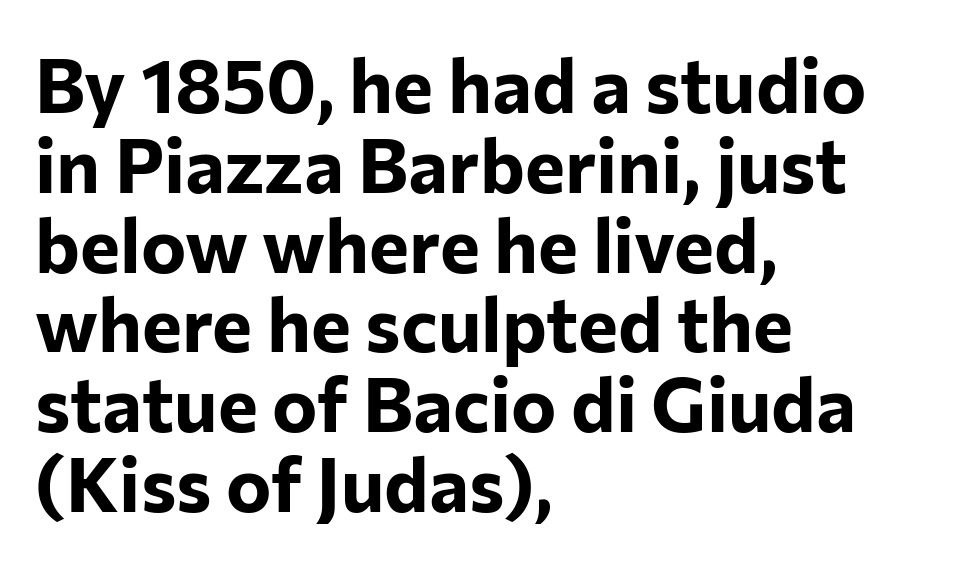
Q: Is the text bold? A: Yes.
Q: Is the text italic (slanted)? A: No, it is upright.
Q: Is the typeface a serif or a sans-serif typeface? A: Sans-serif.
Q: Is the text underlined? A: No.
Q: How is the paragraph aligned? A: Left-aligned.
Q: Is the spacing between letters normal or unusually wide? A: Normal.
Q: Is the spacing between lines tight, normal or loose? A: Tight.
Q: Width (condensed, normal, or wide)? A: Normal.
Q: Stroke contrast? A: Low.
Q: x-height? A: Medium.
Q: Monospaced? A: No.
